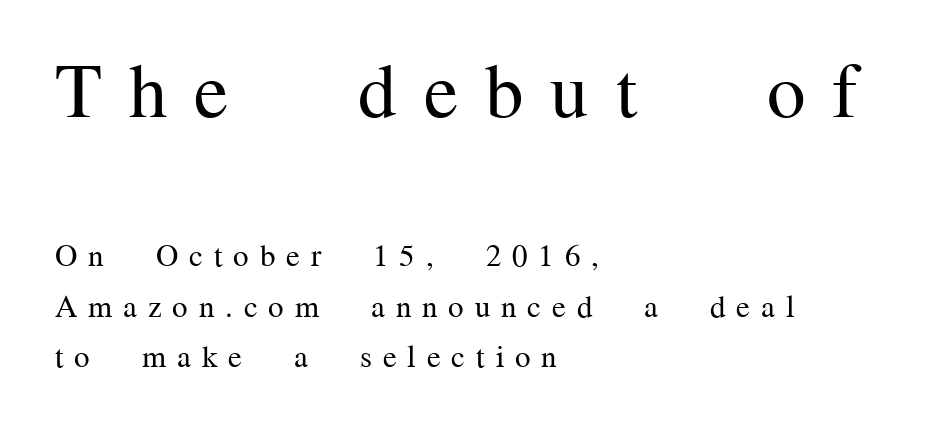
The image shows 77 px regular-weight serif type, upright; set left-aligned, normal line spacing (1.62x), unusually wide letter spacing (+0.35 em), not underlined; the first (top) block is 2.48x larger; medium stroke contrast and a medium x-height.
